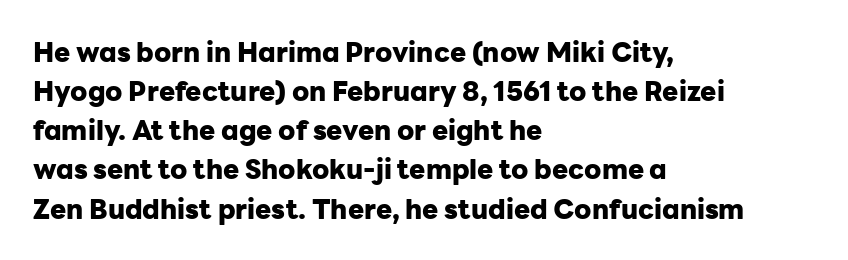
{"italic": "no", "bold": "yes", "underline": "no", "align": "left", "line_spacing": "normal", "line_spacing_ratio": 1.45, "letter_spacing": "normal", "letter_spacing_em": 0.0, "glyph_px": 27}
